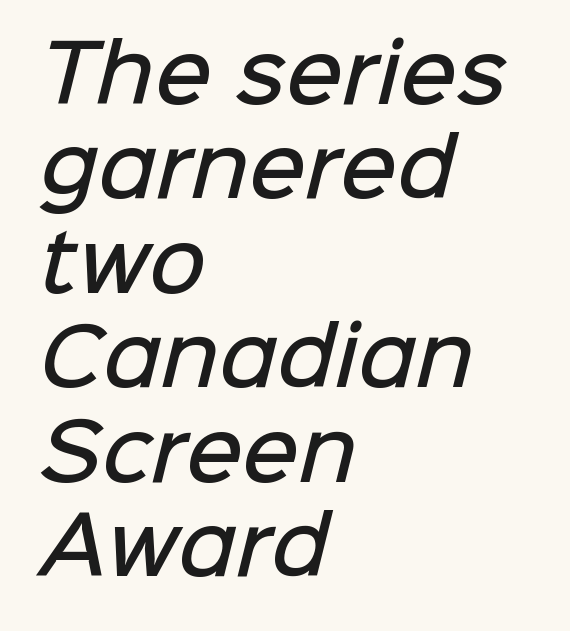
The image shows 78 px semibold sans-serif type; set left-aligned, line spacing 1.21x, normal letter spacing, not underlined; low stroke contrast and a medium x-height.
